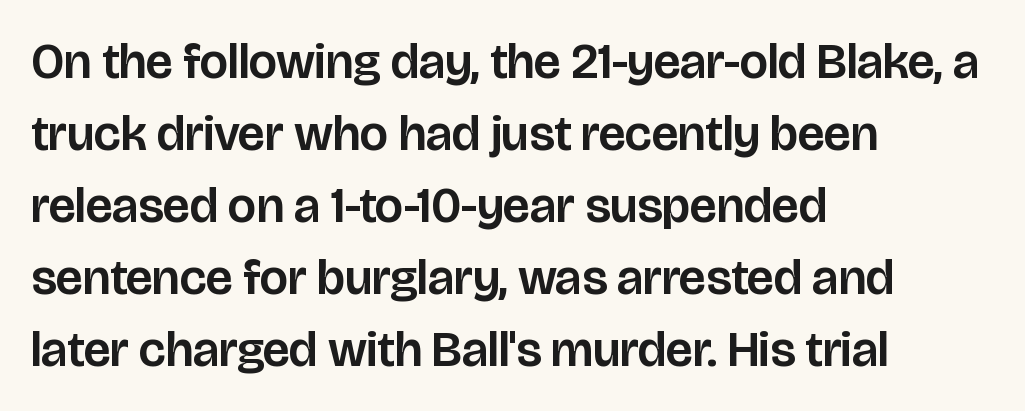
Q: Is the text italic (slanted)? A: No, it is upright.
Q: Is the typeface a serif or a sans-serif typeface? A: Sans-serif.
Q: Is the text underlined? A: No.
Q: How is the paragraph aligned? A: Left-aligned.
Q: Is the spacing between letters normal or unusually wide? A: Normal.
Q: Is the spacing between lines tight, normal or loose? A: Normal.
Q: Width (condensed, normal, or wide)? A: Normal.
Q: Stroke contrast? A: Low.
Q: x-height? A: Large.
Q: Monospaced? A: No.
